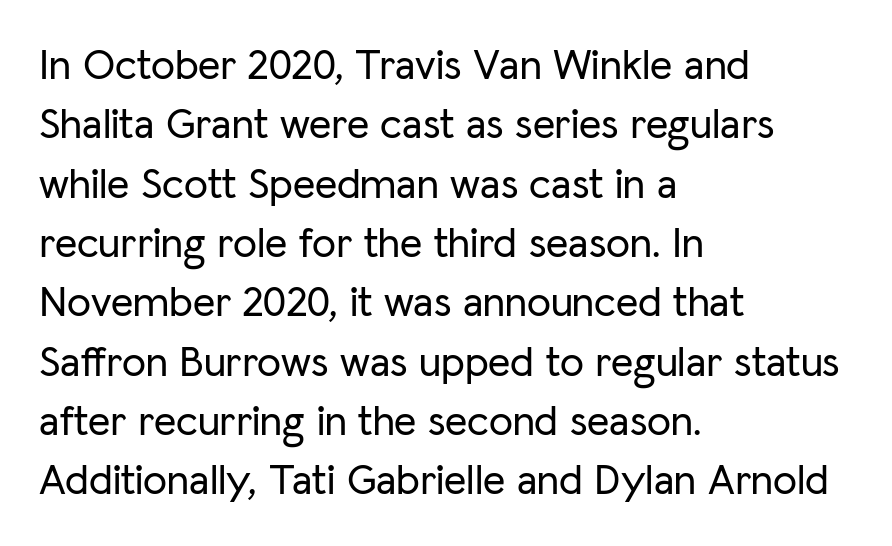
Q: Is the text italic (slanted)? A: No, it is upright.
Q: Is the typeface a serif or a sans-serif typeface? A: Sans-serif.
Q: Is the text underlined? A: No.
Q: How is the paragraph aligned? A: Left-aligned.
Q: Is the spacing between letters normal or unusually wide? A: Normal.
Q: Is the spacing between lines tight, normal or loose? A: Normal.
Q: Width (condensed, normal, or wide)? A: Normal.
Q: Stroke contrast? A: Low.
Q: x-height? A: Medium.
Q: Monospaced? A: No.
